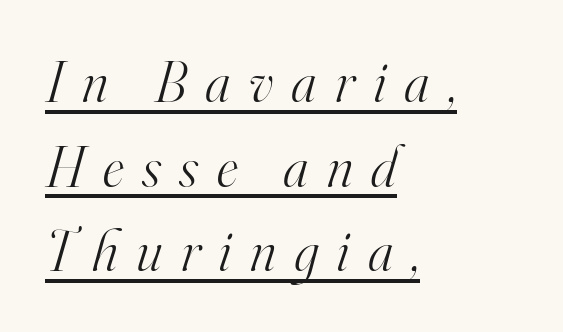
Q: Is the text bold? A: No.
Q: Is the text italic (slanted)? A: Yes, it leans right by about 16 degrees.
Q: Is the typeface a serif or a sans-serif typeface? A: Serif.
Q: Is the text underlined? A: Yes.
Q: How is the paragraph aligned? A: Left-aligned.
Q: Is the spacing between letters normal or unusually wide? A: Unusually wide.
Q: Is the spacing between lines tight, normal or loose? A: Normal.
Q: Width (condensed, normal, or wide)? A: Normal.
Q: Stroke contrast? A: High.
Q: x-height? A: Small.
Q: Monospaced? A: No.
